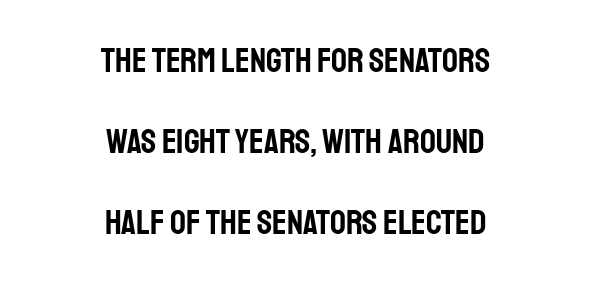
The image shows 35 px condensed sans-serif type, upright; set centered, loose line spacing (2.32x), normal letter spacing, not underlined; low stroke contrast and a large x-height.
